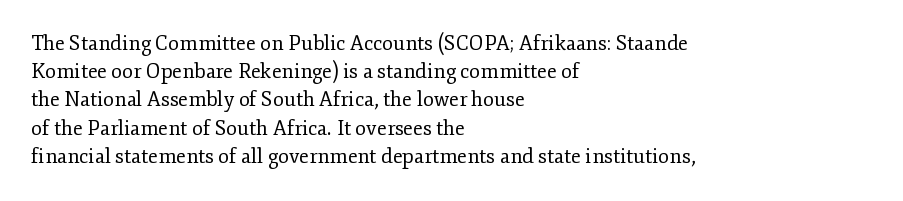
Q: Is the text bold? A: No.
Q: Is the text italic (slanted)? A: No, it is upright.
Q: Is the text underlined? A: No.
Q: How is the paragraph aligned? A: Left-aligned.
Q: Is the spacing between letters normal or unusually wide? A: Normal.
Q: Is the spacing between lines tight, normal or loose? A: Normal.
